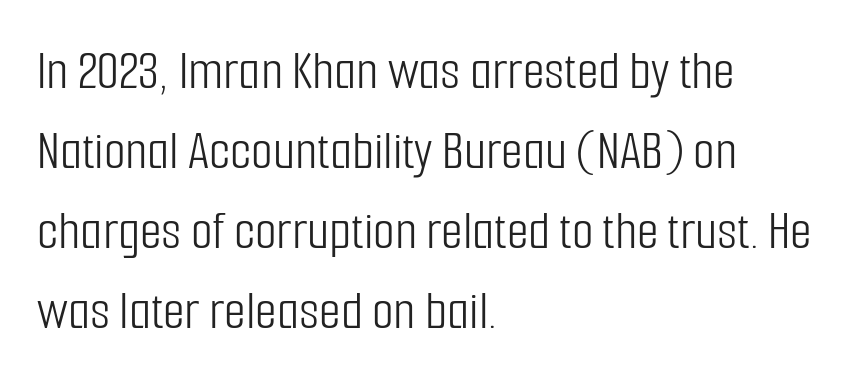
A sans-serif font was chosen for this passage. The specimen reads as upright at a glance. Words appear dense and cohesive because spacing is normal. If you measured baseline to baseline, you'd find a middling distance.
